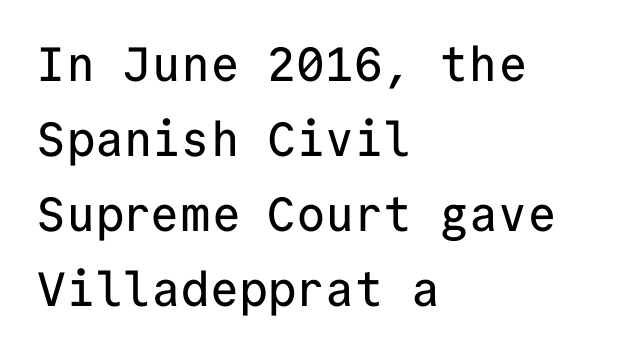
{"serif": "no", "italic": "no", "width": "normal", "stroke_contrast": "low", "x_height": "medium", "monospaced": "yes", "underline": "no", "align": "left", "line_spacing": "normal", "line_spacing_ratio": 1.56, "letter_spacing": "normal", "letter_spacing_em": 0.0, "glyph_px": 48}
